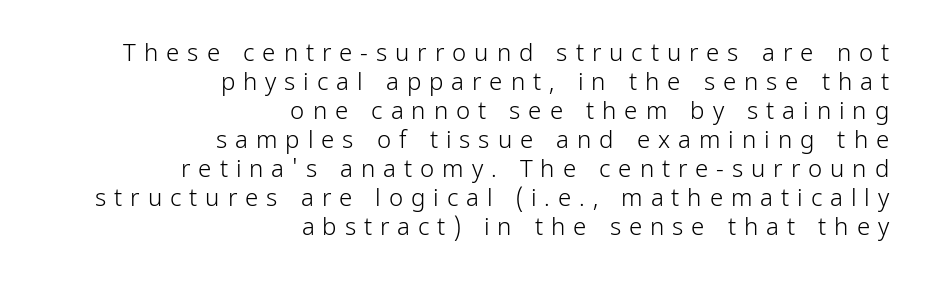
The image shows 24 px text type, upright; set right-aligned, line spacing 1.21x, unusually wide letter spacing (+0.33 em), not underlined.
